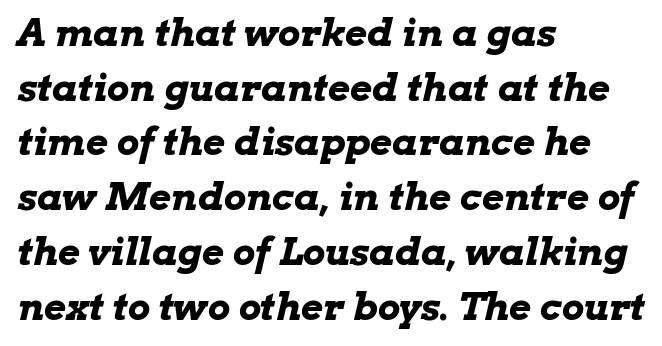
Q: Is the text bold? A: Yes.
Q: Is the text italic (slanted)? A: Yes, it leans right by about 13 degrees.
Q: Is the text underlined? A: No.
Q: How is the paragraph aligned? A: Left-aligned.
Q: Is the spacing between letters normal or unusually wide? A: Normal.
Q: Is the spacing between lines tight, normal or loose? A: Normal.
Q: Width (condensed, normal, or wide)? A: Wide.
Q: Stroke contrast? A: Low.
Q: x-height? A: Medium.
Q: Monospaced? A: No.
